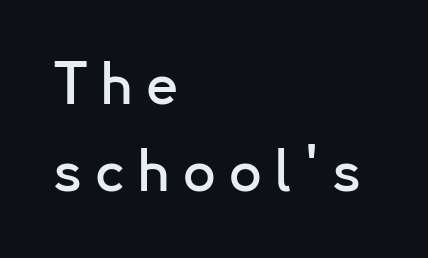
The type is letterspaced generously, with wide tracking. When letters stand straight like this, we call the style roman or upright. A typesetter would call this proportional, since set widths differ per character. Unmarked baselines from the first word to the last. Teacher's note: observe the even left margin — that is flush-left alignment. Regarding serifs, this sample does without them.
